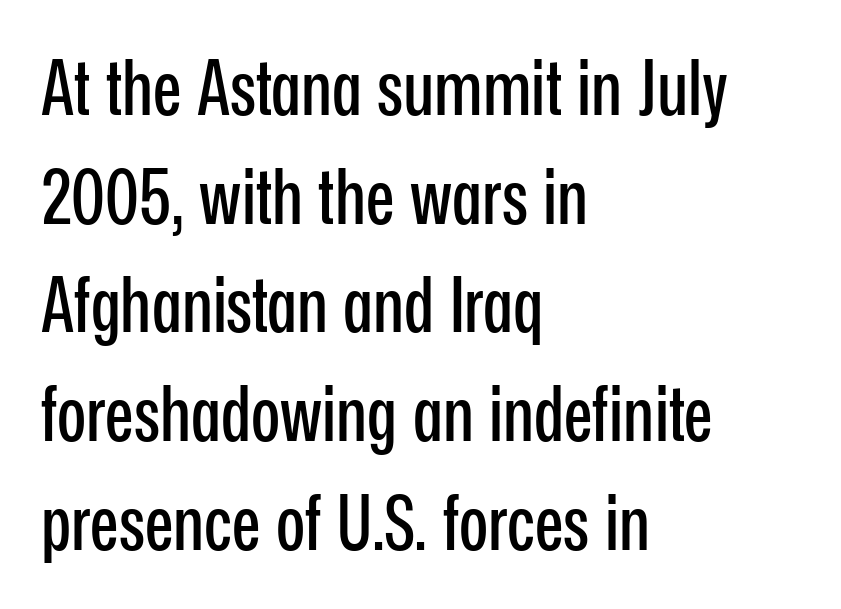
The image shows 76 px condensed sans-serif type, upright; set left-aligned, normal line spacing (1.43x), normal letter spacing, not underlined; low stroke contrast and a medium x-height.
